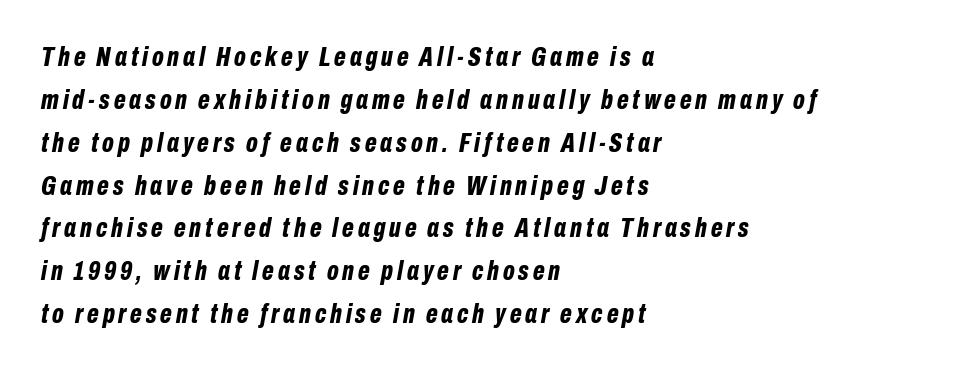
Q: Is the text bold? A: Yes.
Q: Is the text italic (slanted)? A: Yes, it leans right by about 10 degrees.
Q: Is the text underlined? A: No.
Q: How is the paragraph aligned? A: Left-aligned.
Q: Is the spacing between lines tight, normal or loose? A: Normal.
Q: Width (condensed, normal, or wide)? A: Condensed.
Q: Stroke contrast? A: Low.
Q: x-height? A: Medium.
Q: Monospaced? A: No.
